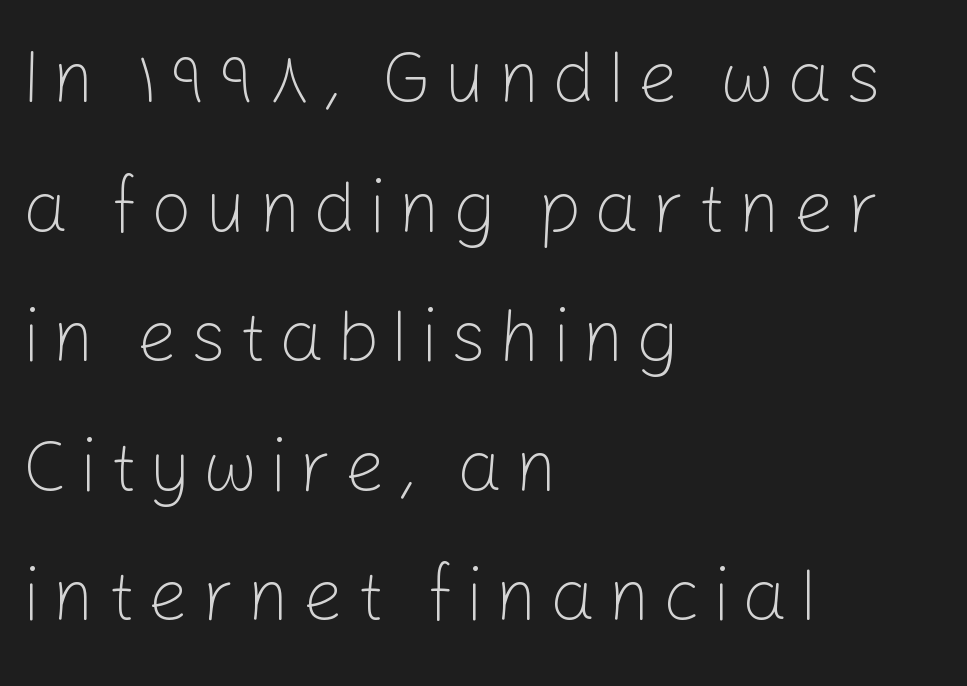
This sample has the flowing, uneven cadence of proportional lettering. Nope, no serifs anywhere on these letters. Only glyphs here, with clear space below each row. Short and long lines alike share a common starting point at left. Notice how the stems are strictly vertical — no italics here.
